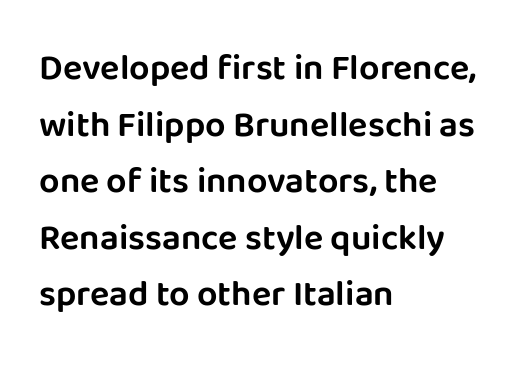
{"serif": "no", "italic": "no", "width": "normal", "stroke_contrast": "low", "x_height": "large", "monospaced": "no", "underline": "no", "align": "left", "line_spacing": "normal", "line_spacing_ratio": 1.57, "letter_spacing": "normal", "letter_spacing_em": 0.0, "glyph_px": 36}
